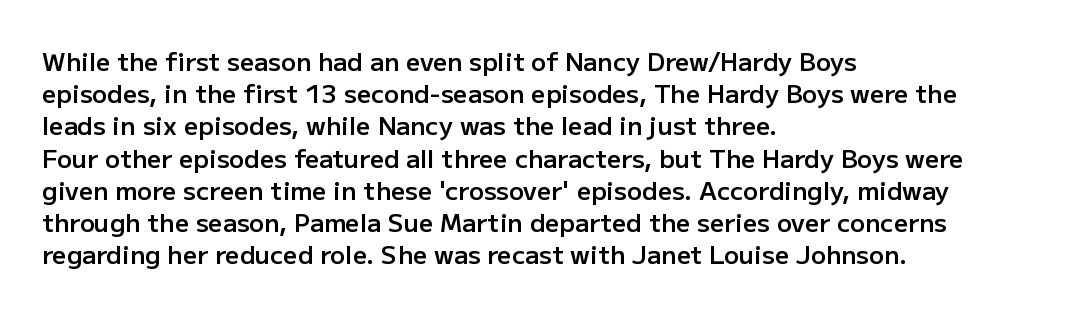
The image shows 25 px text type, upright; set left-aligned, normal line spacing (1.29x), normal letter spacing, not underlined.
